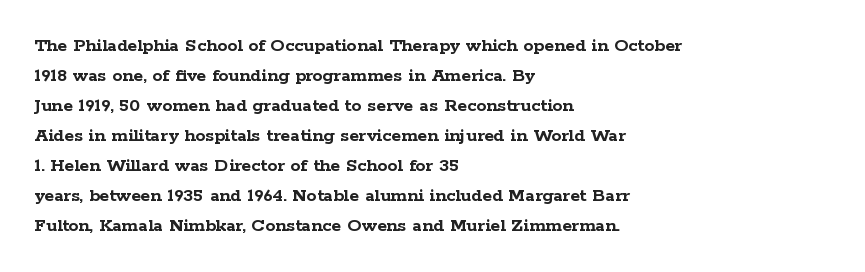
Q: Is the text bold? A: Yes.
Q: Is the text italic (slanted)? A: No, it is upright.
Q: Is the text underlined? A: No.
Q: How is the paragraph aligned? A: Left-aligned.
Q: Is the spacing between letters normal or unusually wide? A: Normal.
Q: Is the spacing between lines tight, normal or loose? A: Normal.
